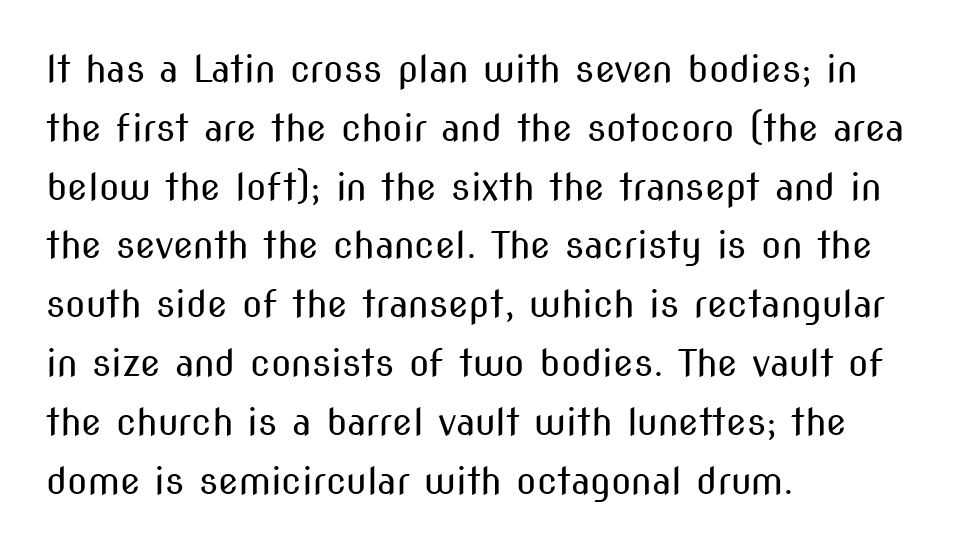
Q: Is the text bold? A: No.
Q: Is the text italic (slanted)? A: No, it is upright.
Q: Is the typeface a serif or a sans-serif typeface? A: Sans-serif.
Q: Is the text underlined? A: No.
Q: How is the paragraph aligned? A: Left-aligned.
Q: Is the spacing between letters normal or unusually wide? A: Normal.
Q: Is the spacing between lines tight, normal or loose? A: Normal.
Q: Width (condensed, normal, or wide)? A: Condensed.
Q: Stroke contrast? A: Medium.
Q: x-height? A: Medium.
Q: Monospaced? A: No.
